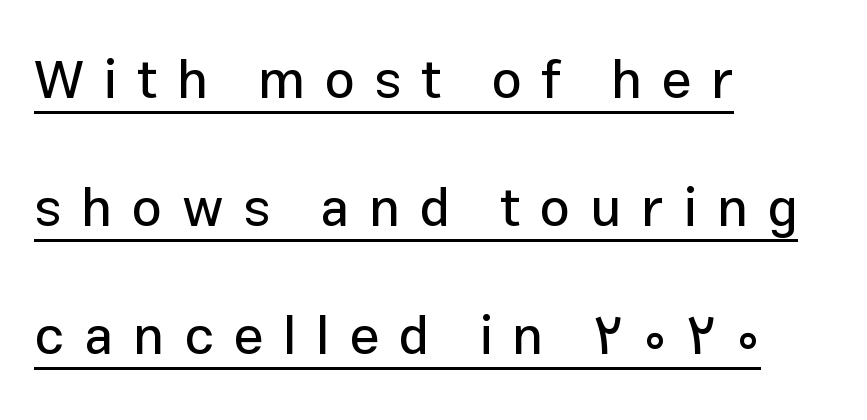
The typography opts for an upright posture over an oblique one. These lines stand farther apart than default settings would place them. Students, note that the glyphs here are deliberately spaced far apart. These lines are composed in type without serifs. The face used here is proportionally spaced, like ordinary book or web type. The lines in this sample share a left origin and differ only in where they stop.
